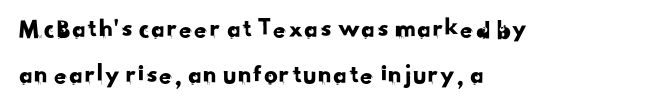
Q: Is the text underlined? A: No.
Q: How is the paragraph aligned? A: Left-aligned.
Q: Is the spacing between letters normal or unusually wide? A: Normal.
